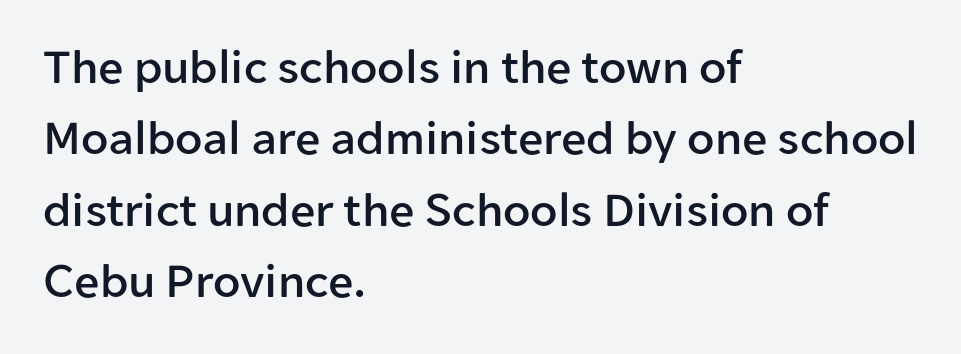
The image shows 50 px sans-serif type, upright; set left-aligned, normal line spacing (1.43x), normal letter spacing, not underlined; low stroke contrast and a medium x-height.
